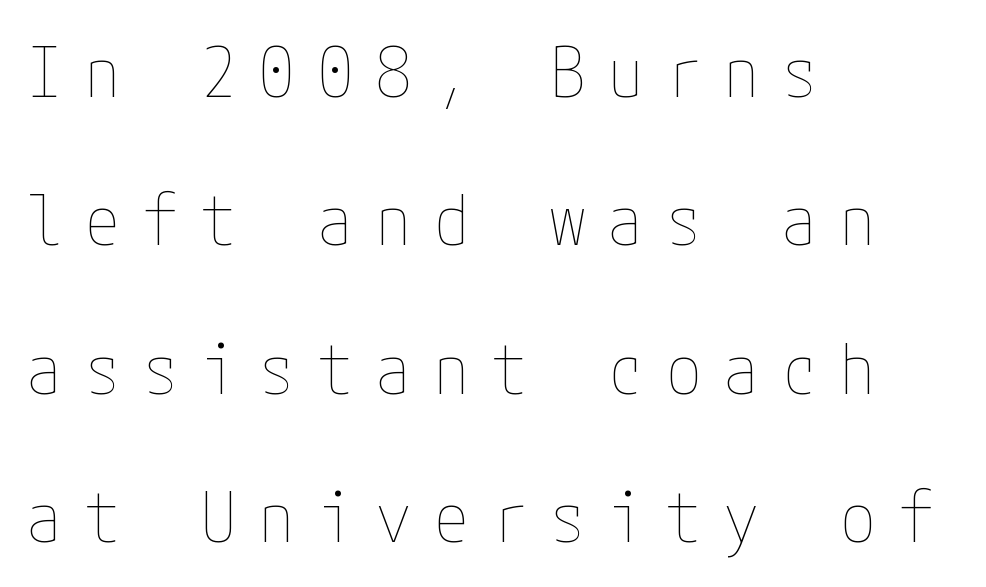
Q: Is the text bold? A: No.
Q: Is the text italic (slanted)? A: No, it is upright.
Q: Is the text underlined? A: No.
Q: How is the paragraph aligned? A: Left-aligned.
Q: Is the spacing between letters normal or unusually wide? A: Unusually wide.
Q: Is the spacing between lines tight, normal or loose? A: Loose.
Q: Width (condensed, normal, or wide)? A: Condensed.
Q: Stroke contrast? A: Low.
Q: x-height? A: Medium.
